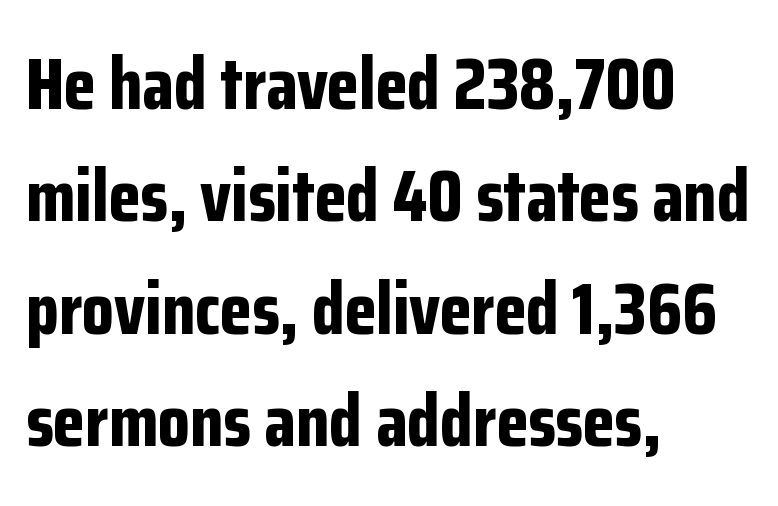
Q: Is the text bold? A: Yes.
Q: Is the text italic (slanted)? A: No, it is upright.
Q: Is the typeface a serif or a sans-serif typeface? A: Sans-serif.
Q: Is the text underlined? A: No.
Q: How is the paragraph aligned? A: Left-aligned.
Q: Is the spacing between letters normal or unusually wide? A: Normal.
Q: Is the spacing between lines tight, normal or loose? A: Normal.
Q: Width (condensed, normal, or wide)? A: Condensed.
Q: Stroke contrast? A: Low.
Q: x-height? A: Medium.
Q: Monospaced? A: No.
